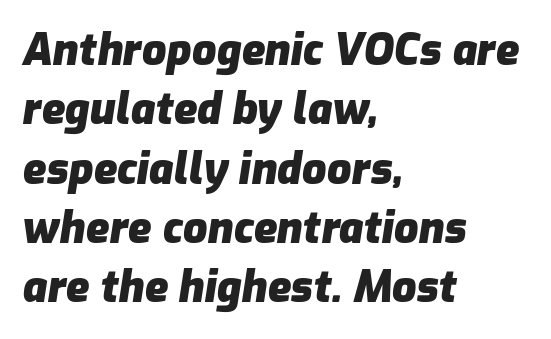
The letters advance in unequal steps, a hallmark of proportional type. Which margin do the lines hug? The left one — the right edge is uneven. The sample has been set heavy, in full bold. The rows are spaced the way most documents space them.
